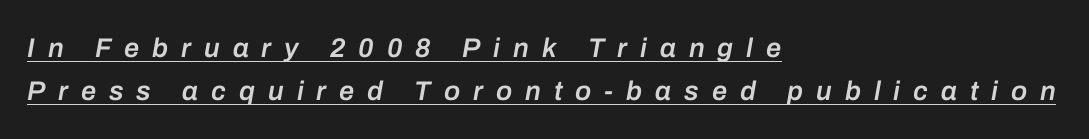
The image shows 27 px text type, italic (leaning right); set left-aligned, normal line spacing (1.59x), unusually wide letter spacing (+0.48 em), underlined.
